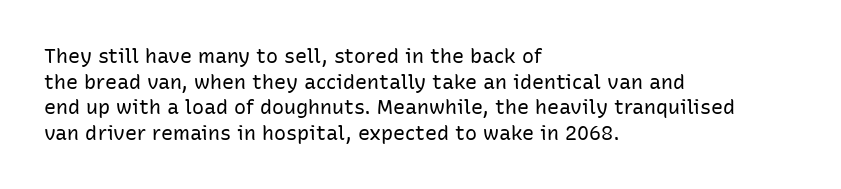
The image shows 20 px text type, upright; set left-aligned, normal line spacing (1.28x), normal letter spacing, not underlined.
